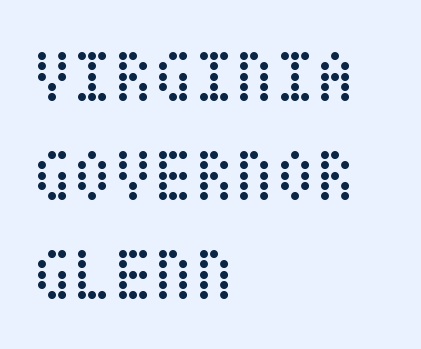
Q: Is the text bold? A: No.
Q: Is the text italic (slanted)? A: No, it is upright.
Q: Is the text underlined? A: No.
Q: How is the paragraph aligned? A: Left-aligned.
Q: Is the spacing between letters normal or unusually wide? A: Normal.
Q: Is the spacing between lines tight, normal or loose? A: Normal.
Q: Width (condensed, normal, or wide)? A: Condensed.
Q: Stroke contrast? A: Low.
Q: x-height? A: Large.
